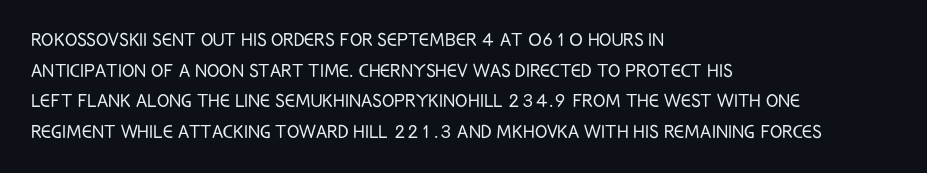
Vertical spacing — default. The text block is weighted toward the left margin, trailing off unevenly rightward. The baseline area is clear. These lines keep a tight, regular rhythm from letter to letter. No extra ink here — the face is not bold.
